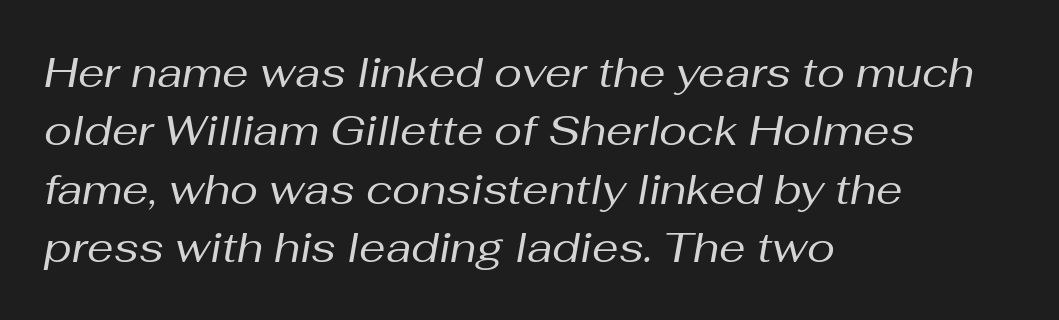
Proportional: the letters do not fall into vertical columns. Is the block centered? No — it sits flush against the left margin. Think standard paragraph weight, or any step lighter than that. Evenly set lines give the paragraph a standard silhouette.
